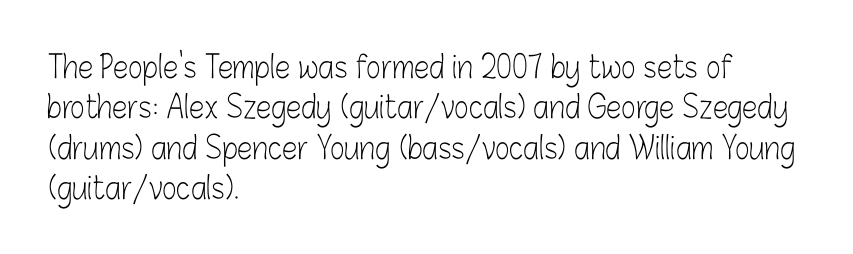
The rendering anchors every line to the left-hand side. Notice how the stems are strictly vertical — no italics here. Each letter's strokes conclude bluntly, with no projecting serifs. Summary of vertical rhythm: regular, with standard interline spacing.
